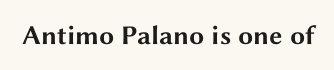
{"italic": "no", "bold": "yes", "underline": "no", "letter_spacing": "normal", "letter_spacing_em": 0.0, "glyph_px": 27}
